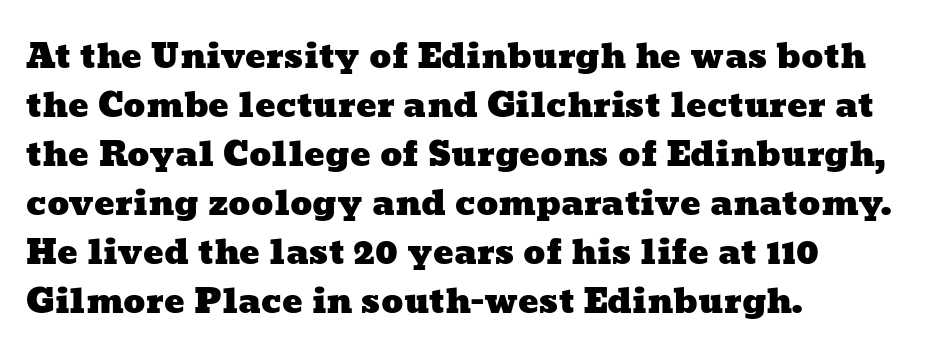
Q: Is the text underlined? A: No.
Q: How is the paragraph aligned? A: Left-aligned.
Q: Is the spacing between letters normal or unusually wide? A: Normal.
Q: Is the spacing between lines tight, normal or loose? A: Normal.
Q: Width (condensed, normal, or wide)? A: Wide.
Q: Stroke contrast? A: Low.
Q: x-height? A: Medium.
Q: Monospaced? A: No.
